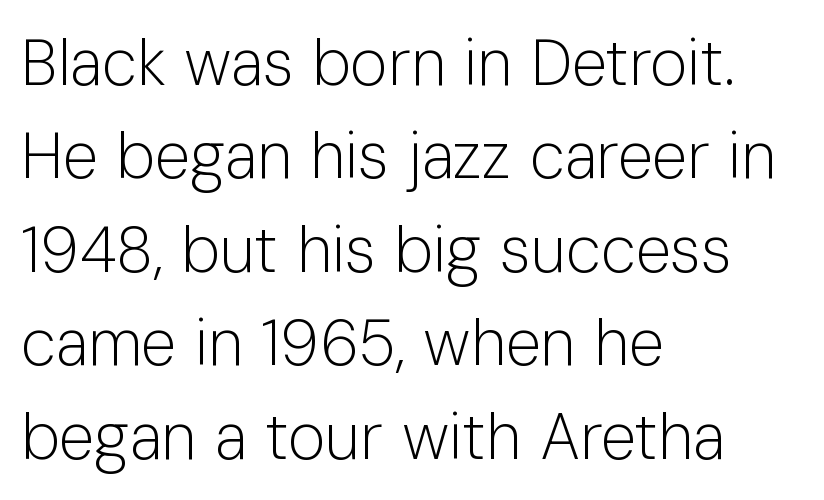
The image shows 64 px light sans-serif type, upright; set left-aligned, normal line spacing (1.46x), normal letter spacing, not underlined; low stroke contrast and a medium x-height.
